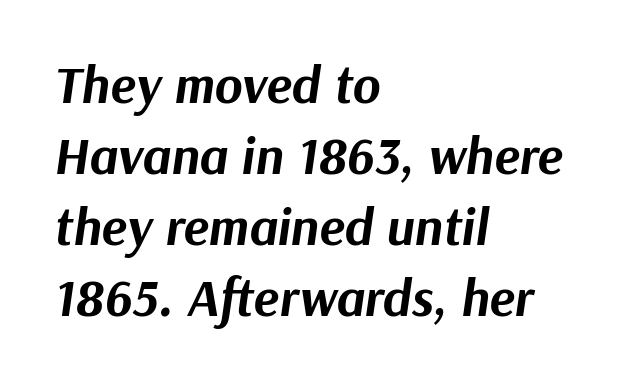
Q: Is the text bold? A: Yes.
Q: Is the text italic (slanted)? A: Yes, it leans right by about 9 degrees.
Q: Is the text underlined? A: No.
Q: How is the paragraph aligned? A: Left-aligned.
Q: Is the spacing between letters normal or unusually wide? A: Normal.
Q: Is the spacing between lines tight, normal or loose? A: Normal.
Q: Width (condensed, normal, or wide)? A: Normal.
Q: Stroke contrast? A: Medium.
Q: x-height? A: Medium.
Q: Monospaced? A: No.
